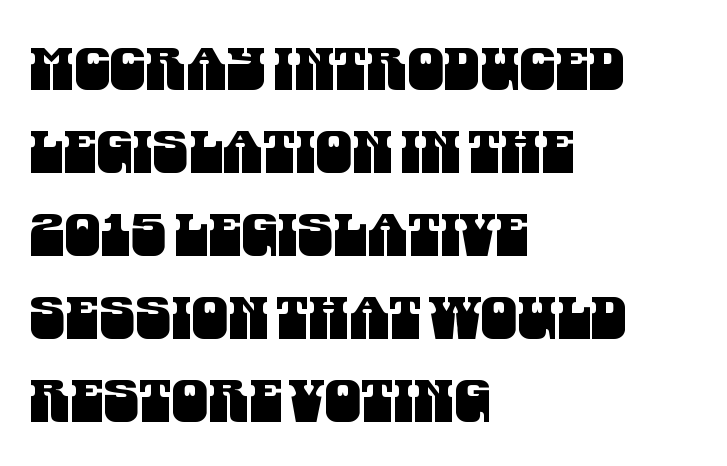
The image shows 58 px condensed sans-serif type; set left-aligned, normal line spacing (1.43x), normal letter spacing, not underlined; medium stroke contrast and a large x-height.
